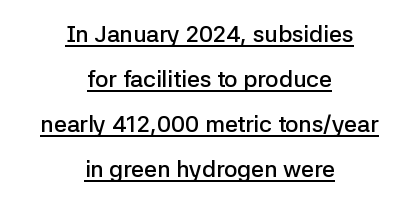
{"italic": "no", "bold": "semi", "underline": "yes", "align": "center", "line_spacing": "loose", "line_spacing_ratio": 1.96, "letter_spacing": "normal", "letter_spacing_em": 0.0, "glyph_px": 23}
